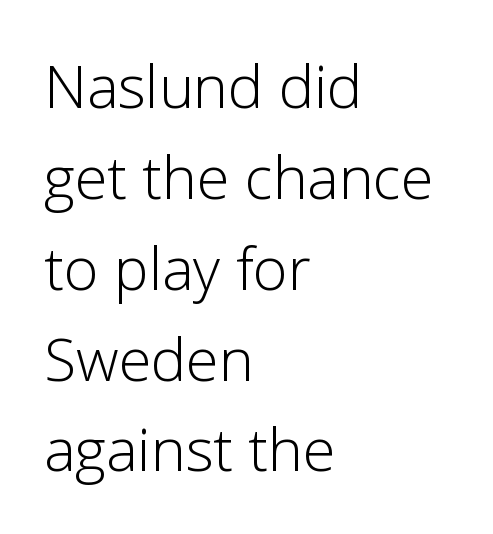
{"serif": "no", "italic": "no", "bold": "no", "weight": "light", "width": "normal", "stroke_contrast": "low", "x_height": "medium", "monospaced": "no", "underline": "no", "align": "left", "line_spacing": "normal", "line_spacing_ratio": 1.54, "letter_spacing": "normal", "letter_spacing_em": 0.0, "glyph_px": 59}
